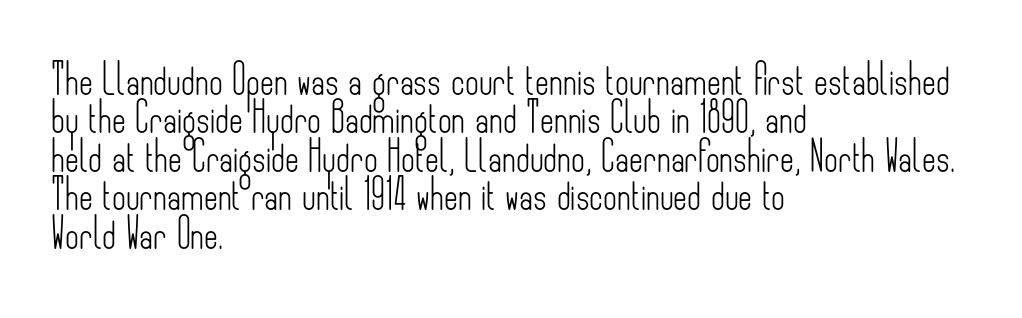
The image shows 30 px light, condensed sans-serif type, upright; set left-aligned, normal line spacing (1.28x), normal letter spacing, not underlined; low stroke contrast and a small x-height.
